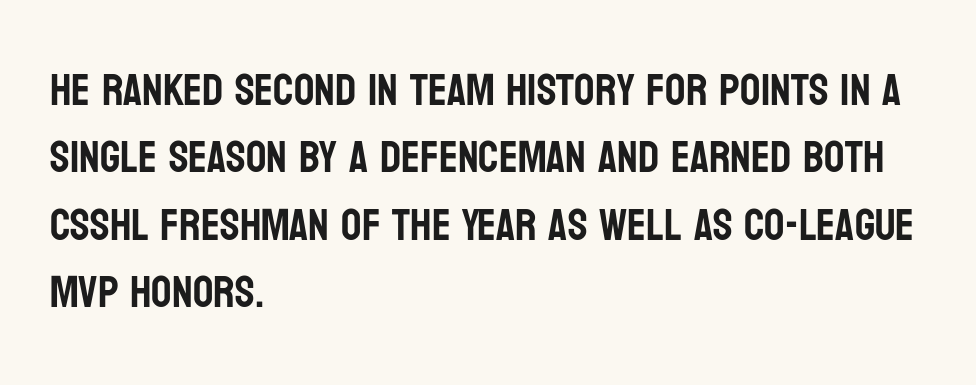
Honestly, the letter spacing is just normal — you wouldn't notice it. Proportional: the letters do not fall into vertical columns. The face used here is a sans, in the tradition of grotesques and geometrics. The paragraph has a hard left edge and a soft right edge. Characters remain perfectly vertical along every line. A clean baseline with only descenders dipping below it.
